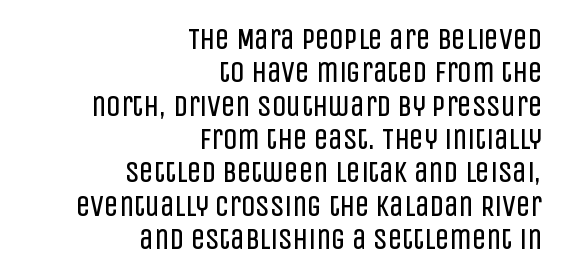
{"serif": "no", "italic": "no", "bold": "no", "weight": "regular", "width": "condensed", "stroke_contrast": "low", "x_height": "large", "monospaced": "no", "underline": "no", "align": "right", "line_spacing": "tight", "line_spacing_ratio": 1.15, "letter_spacing": "normal", "letter_spacing_em": 0.0, "glyph_px": 29}
